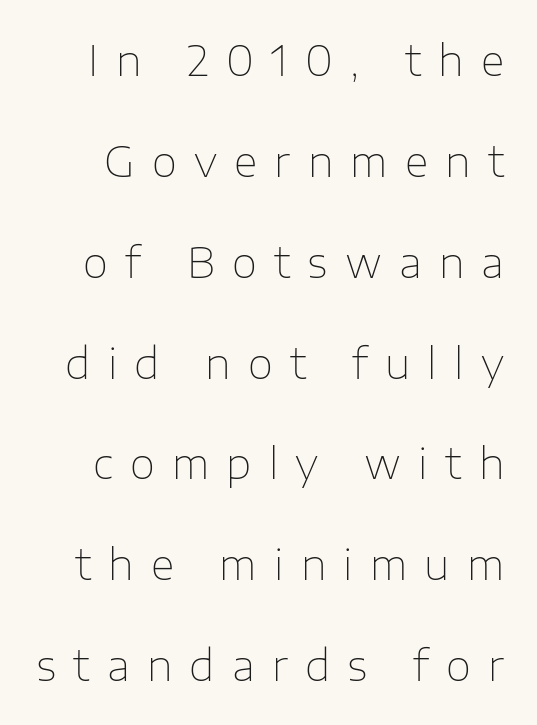
To sum up the face: it is a sans, with no serifs. You could only call the tracking loose — the letters float apart. This sample has the flowing, uneven cadence of proportional lettering. Ink coverage per letter is moderate at most. Posture: vertical.
